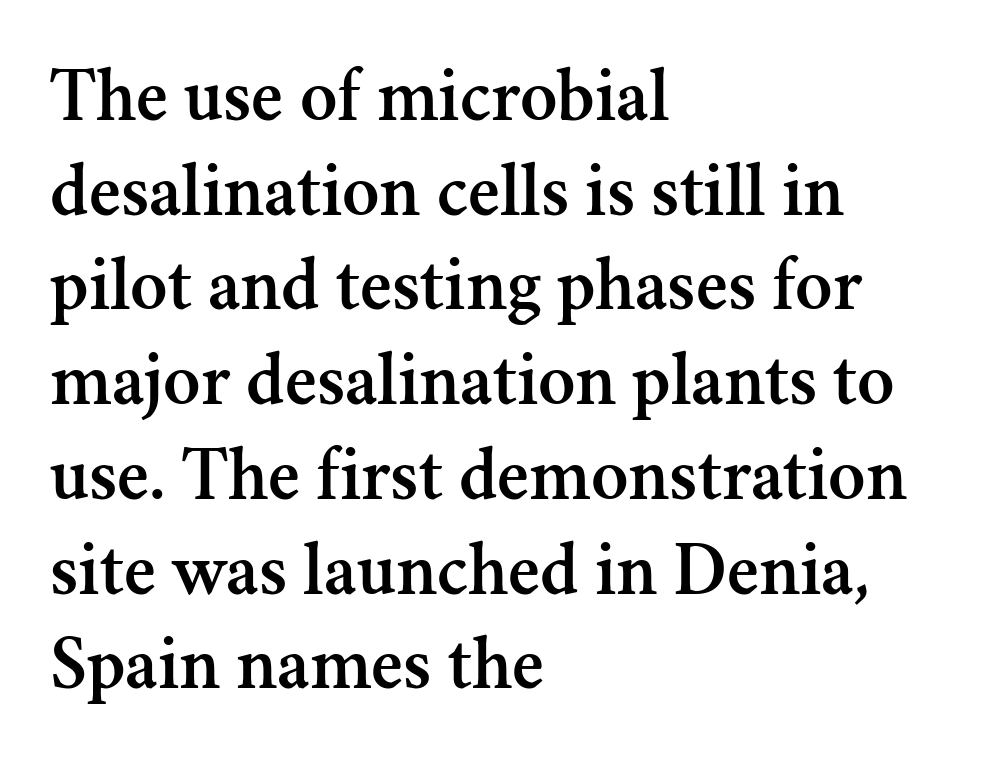
The paragraph shown leans on its left margin. Vertical strokes here are truly vertical. The passage shown is typed in a proportional face where columns would drift. Unmarked baselines from the first word to the last. Small tapered or slab feet sit at the stroke ends, so this counts as serif.
